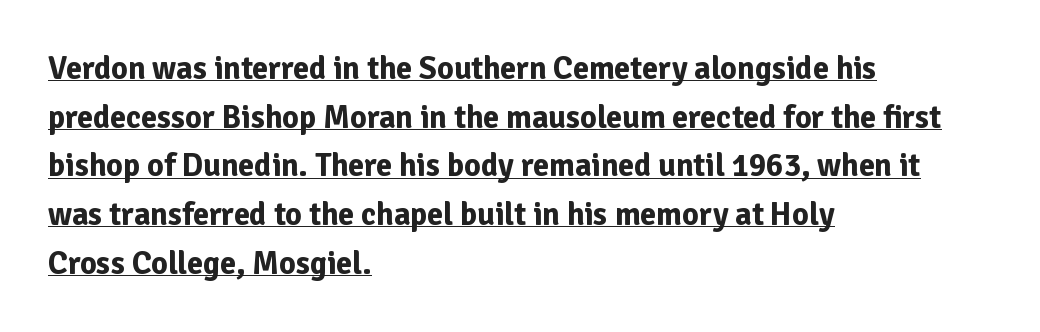
{"serif": "no", "italic": "no", "bold": "yes", "weight": "bold", "width": "normal", "stroke_contrast": "low", "x_height": "medium", "monospaced": "no", "underline": "yes", "align": "left", "line_spacing": "normal", "line_spacing_ratio": 1.52, "letter_spacing": "normal", "letter_spacing_em": 0.0, "glyph_px": 32}
